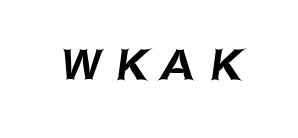
The passage shown is typeset with a sans-serif family. The face used here is proportionally spaced, like ordinary book or web type. Between one letter and the next there's a generous, obvious gap. Each row of text sits above clean, open space.
